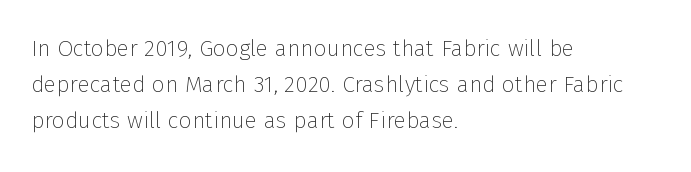
Nothing unusual about the tracking: characters are spaced as the font intends. The typesetter chose a ragged-right arrangement here. Vertical strokes here are truly vertical. In terms of leading, this rendering sits right in the middle.
